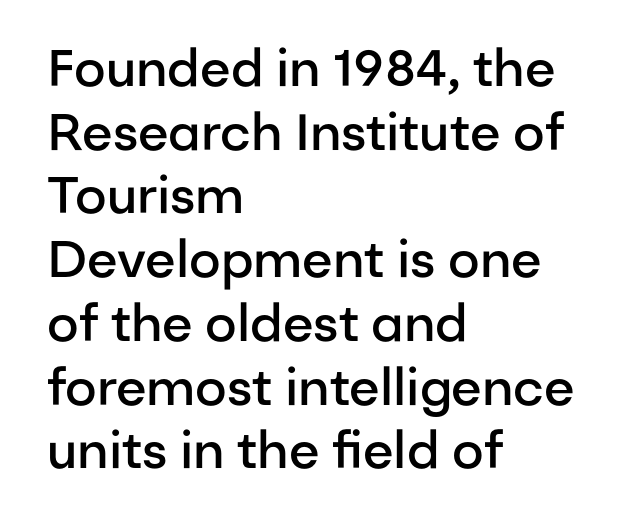
The image shows 51 px semibold sans-serif type, upright; set left-aligned, normal line spacing (1.25x), normal letter spacing, not underlined; low stroke contrast and a medium x-height.
